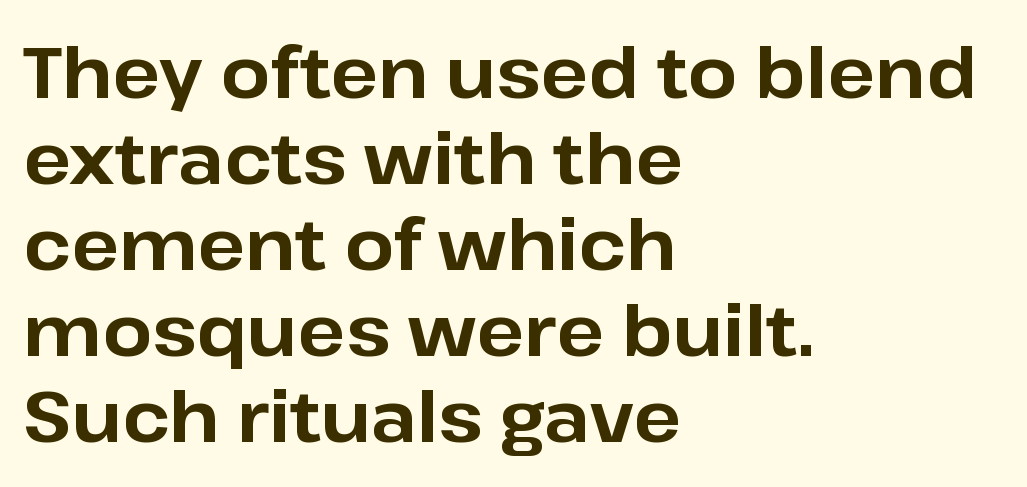
{"serif": "no", "italic": "no", "bold": "yes", "weight": "bold", "width": "normal", "stroke_contrast": "low", "x_height": "medium", "monospaced": "no", "underline": "no", "align": "left", "line_spacing_ratio": 1.23, "letter_spacing": "normal", "letter_spacing_em": 0.0, "glyph_px": 70}
